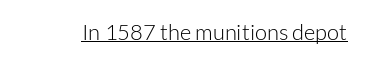
Q: Is the text bold? A: No.
Q: Is the text italic (slanted)? A: No, it is upright.
Q: Is the text underlined? A: Yes.
Q: Is the spacing between letters normal or unusually wide? A: Normal.
